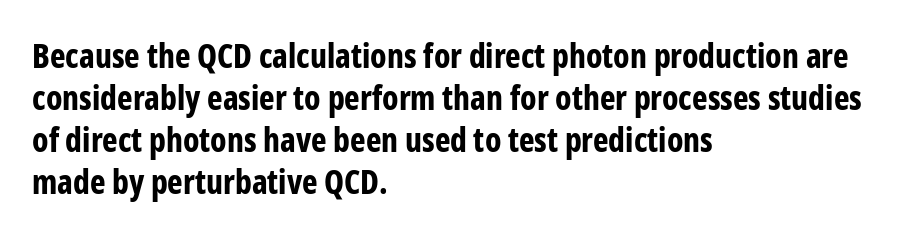
There is no visible air inserted between adjacent glyphs. Students, this is bold: see how much ink each stroke carries. Leftover space on each line is placed entirely after the last word. The lettering stays uniformly vertical, giving the passage a roman look.
